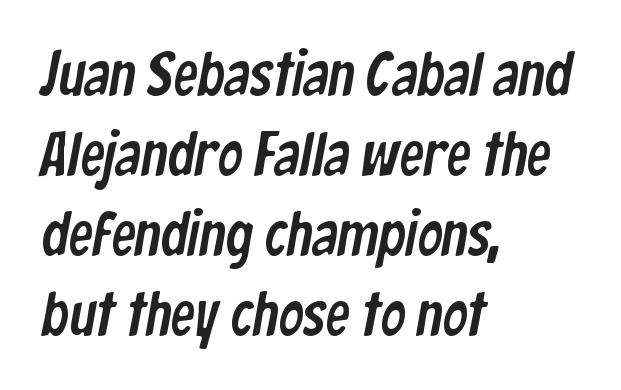
The image shows 61 px condensed sans-serif type; set left-aligned, normal line spacing (1.31x), normal letter spacing, not underlined; low stroke contrast and a medium x-height.
